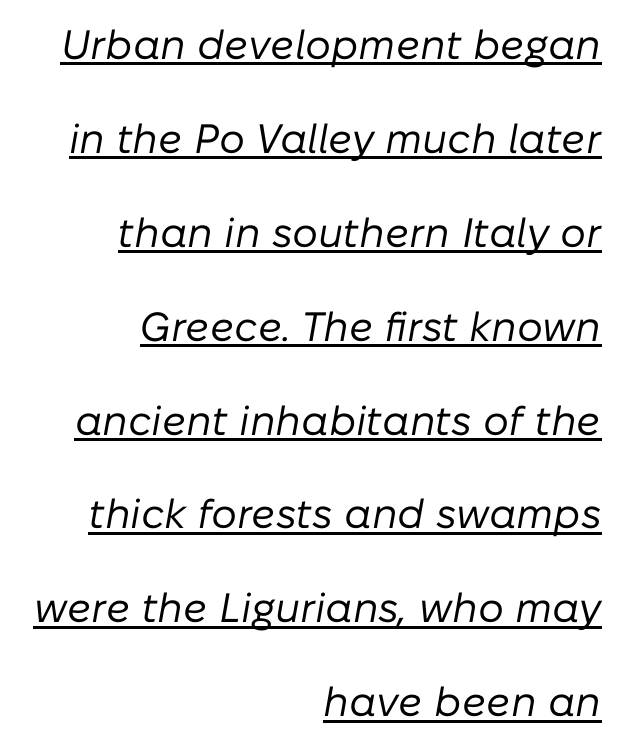
These lines stand farther apart than default settings would place them. Weight class: somewhere from thin through regular. Does extra space separate the letters? No, they use regular spacing. Looking at the ascenders, they clearly lean. Quick note: underline on.
